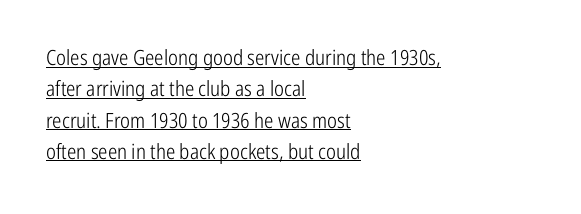
These lines were composed using upright roman letters. The paragraph shown leans on its left margin. The rendered words wear a rule along their underside. The letters look calm and open, with moderate or lighter stems.
